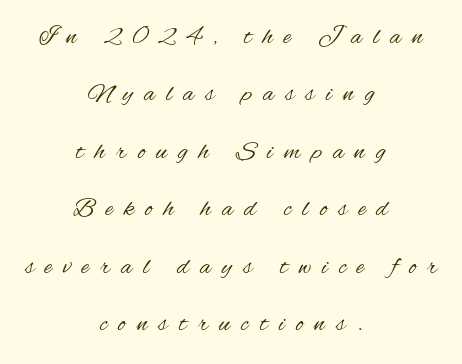
Q: Is the text bold? A: No.
Q: Is the text italic (slanted)? A: Yes.
Q: Is the text underlined? A: No.
Q: How is the paragraph aligned? A: Centered.
Q: Is the spacing between letters normal or unusually wide? A: Unusually wide.
Q: Is the spacing between lines tight, normal or loose? A: Loose.
